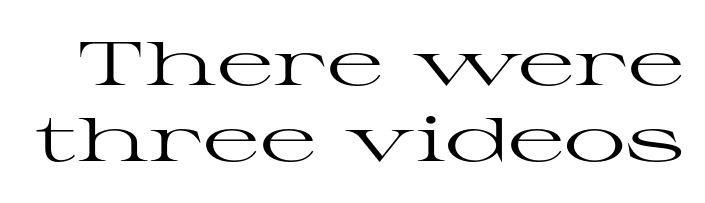
{"serif": "yes", "italic": "no", "bold": "no", "weight": "regular", "width": "wide", "stroke_contrast": "high", "x_height": "medium", "monospaced": "no", "underline": "no", "line_spacing_ratio": 1.22, "letter_spacing": "normal", "letter_spacing_em": 0.0, "glyph_px": 62}
